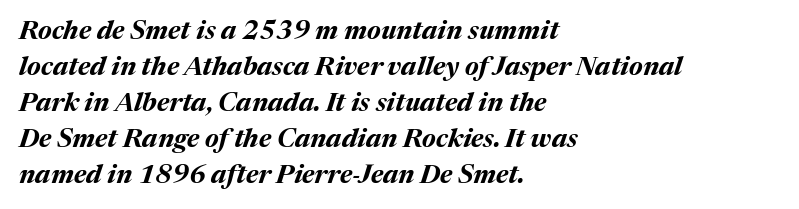
The image shows 26 px bold type, italic (leaning right); set left-aligned, normal line spacing (1.38x), normal letter spacing, not underlined.
